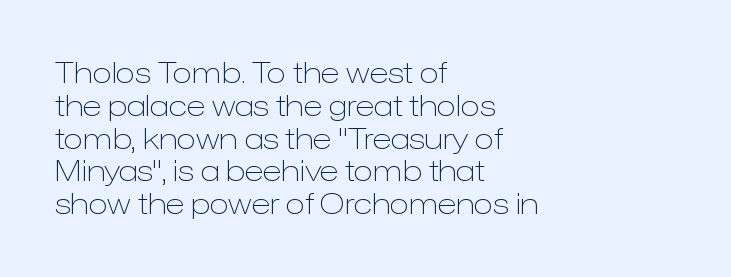
The image shows 29 px light sans-serif type, upright; set left-aligned, tight line spacing (1.13x), normal letter spacing, not underlined; low stroke contrast and a medium x-height.
